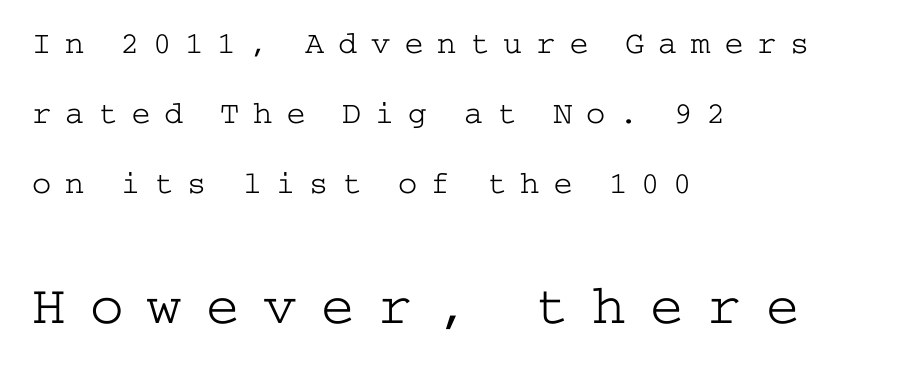
The image shows 56 px light, wide serif type, upright; set left-aligned, loose line spacing (2.18x), unusually wide letter spacing (+0.43 em), not underlined; the second (bottom) block is 1.75x larger; low stroke contrast and a medium x-height.
